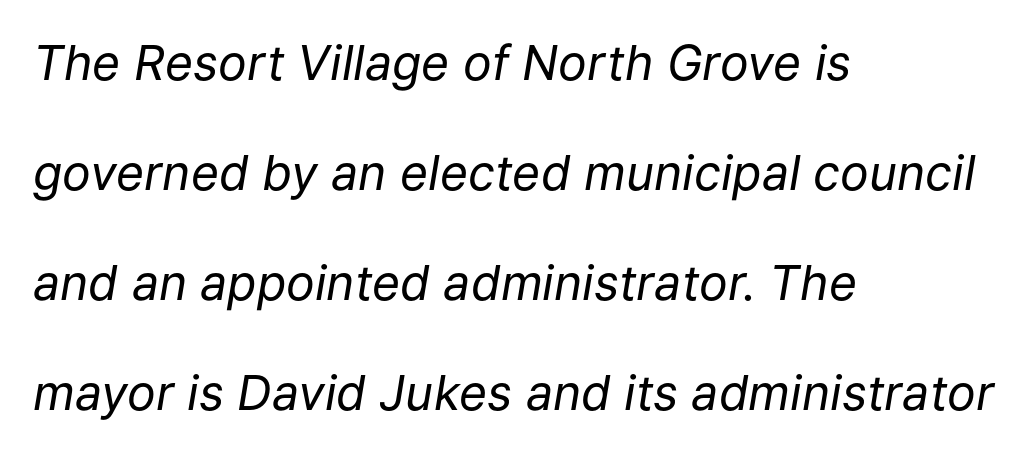
The image shows 48 px regular-weight type, italic (leaning right); set left-aligned, loose line spacing (2.29x), normal letter spacing, not underlined; low stroke contrast and a medium x-height.
